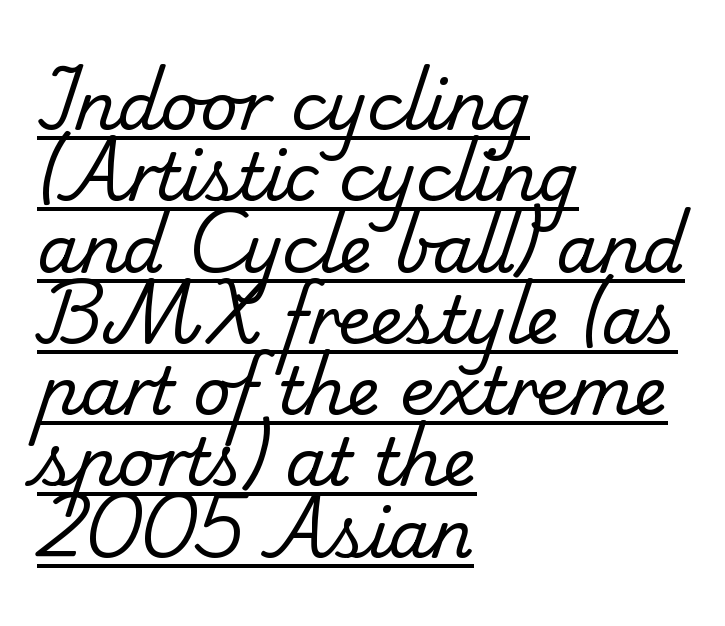
The face used here appears with an underline applied. Horizontally, the lines are justified to the leading edge only. Each word holds together tightly as a unit, with standard inter-letter gaps. Is the stroke heavy? The answer is a plain regular-or-lighter. The space between consecutive lines is stingy. This sample has the flowing, uneven cadence of proportional lettering.
